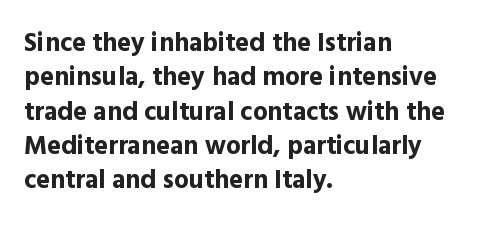
The image shows 26 px bold type, upright; set left-aligned, normal line spacing (1.32x), normal letter spacing, not underlined.
